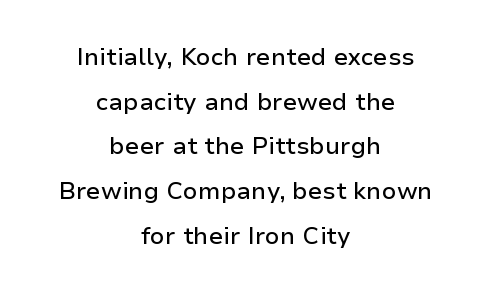
The image shows 24 px text type, upright; set centered, line spacing 1.86x, normal letter spacing, not underlined.
